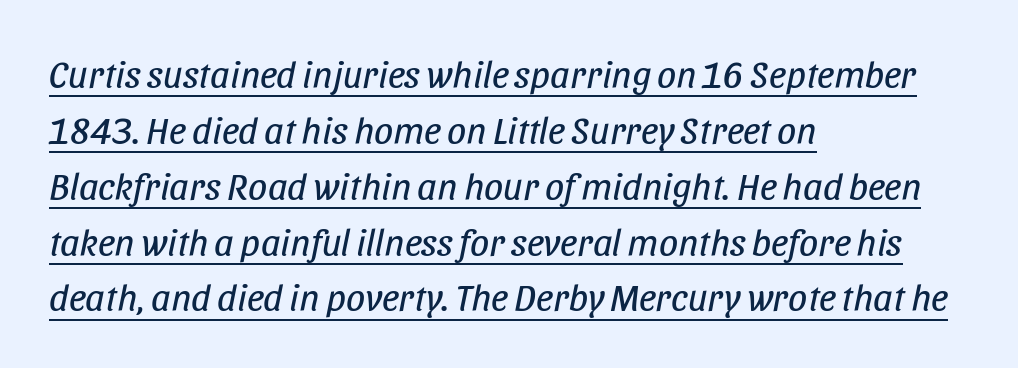
{"italic": "yes", "lean": "right", "slant_degrees": 11, "bold": "no", "weight": "regular", "width": "condensed", "stroke_contrast": "low", "x_height": "large", "monospaced": "no", "underline": "yes", "align": "left", "line_spacing": "normal", "line_spacing_ratio": 1.47, "letter_spacing": "normal", "letter_spacing_em": 0.0, "glyph_px": 38}
